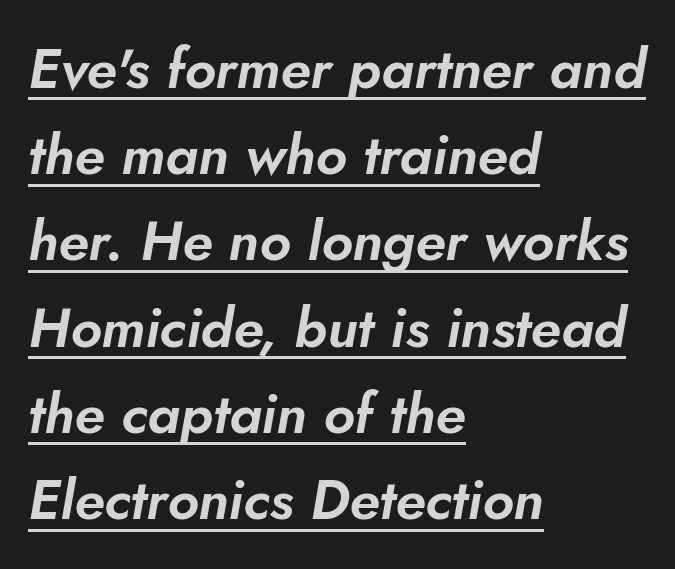
The image shows 56 px text type, italic (leaning right); set left-aligned, normal line spacing (1.54x), normal letter spacing, underlined; low stroke contrast and a small x-height.
